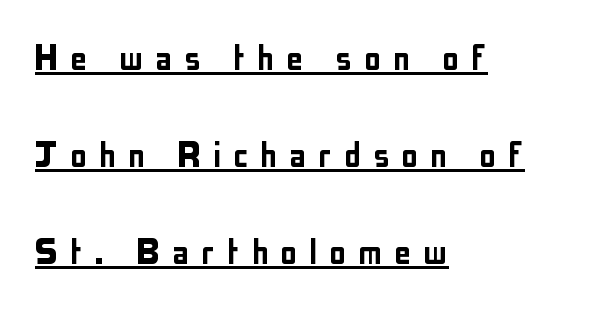
The image shows 43 px condensed sans-serif type, upright; set left-aligned, loose line spacing (2.26x), unusually wide letter spacing (+0.27 em), underlined; low stroke contrast and a medium x-height.
